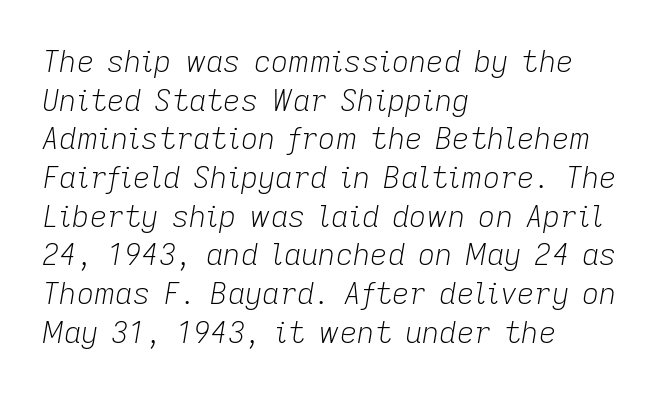
Heft: none added — not bold. Slanted lettering throughout. The ragged edge is on the right, which tells us the setting is flush left. Horizontal bands of white between lines are of average thickness.
